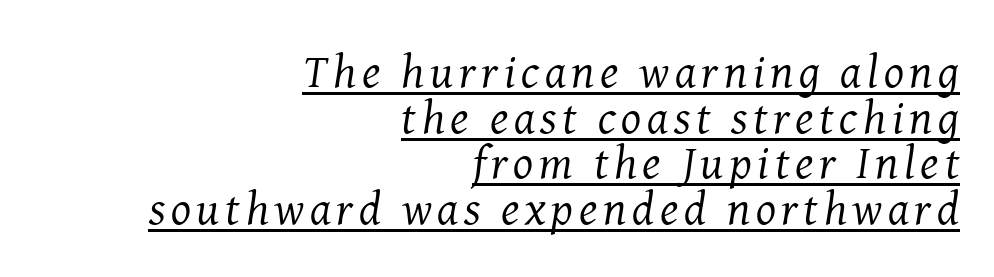
Each letter keeps its own natural width here, so spacing adapts to shape. Each line ends at the same right margin while the left side varies. A serif font was chosen for this passage. Closely set lines give the paragraph a compact silhouette.
